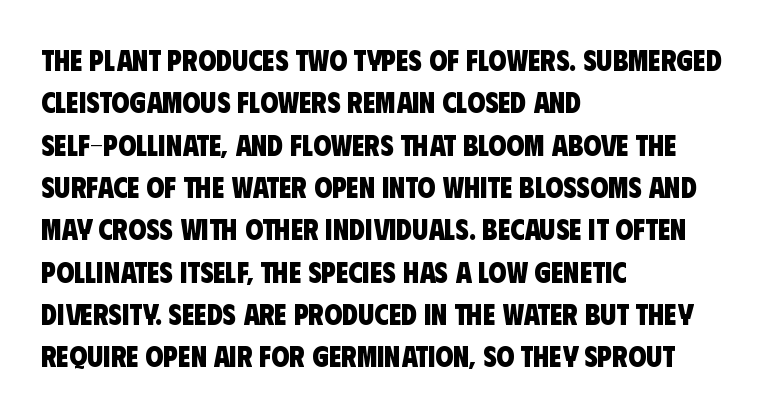
{"serif": "no", "bold": "yes", "weight": "heavy", "width": "condensed", "stroke_contrast": "low", "x_height": "large", "monospaced": "no", "underline": "no", "align": "left", "line_spacing": "normal", "line_spacing_ratio": 1.46, "letter_spacing": "normal", "letter_spacing_em": 0.0, "glyph_px": 29}
